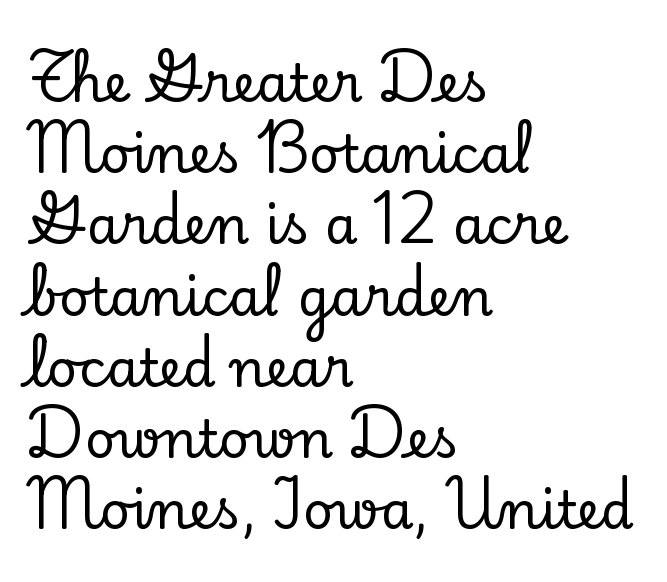
The image shows 52 px serif type, upright; set left-aligned, normal line spacing (1.37x), normal letter spacing, not underlined; low stroke contrast and a small x-height.
